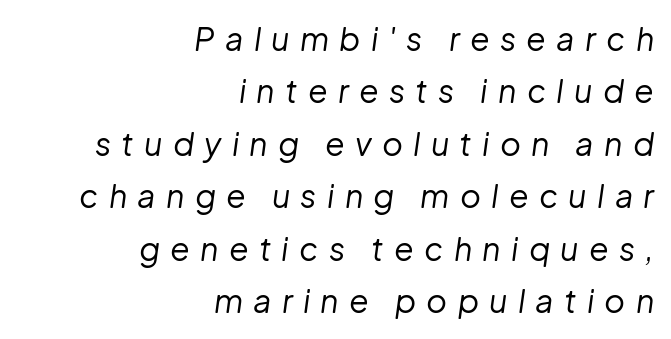
The image shows 32 px regular-weight type, italic (leaning right); set right-aligned, normal line spacing (1.64x), unusually wide letter spacing (+0.32 em), not underlined; low stroke contrast and a medium x-height.
